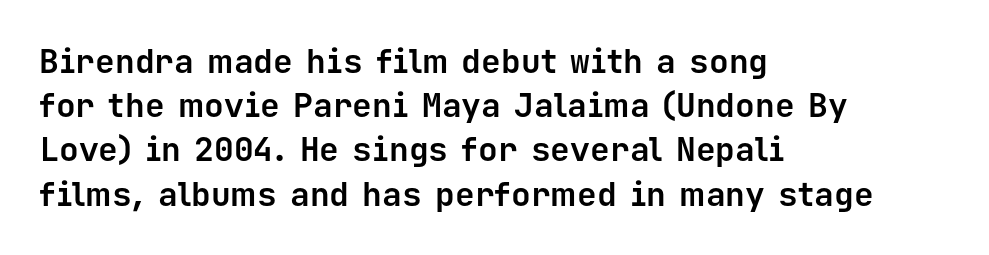
The image shows 33 px bold sans-serif type, upright, monospaced; set left-aligned, normal line spacing (1.34x), normal letter spacing, not underlined; low stroke contrast and a medium x-height.
